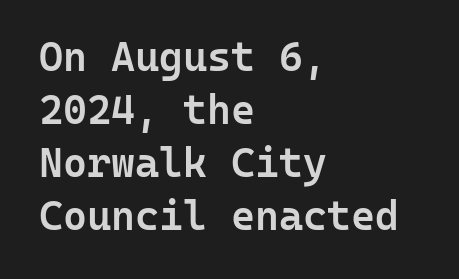
Q: Is the text bold? A: Semi-bold.
Q: Is the text italic (slanted)? A: No, it is upright.
Q: Is the typeface a serif or a sans-serif typeface? A: Sans-serif.
Q: Is the text underlined? A: No.
Q: How is the paragraph aligned? A: Left-aligned.
Q: Is the spacing between letters normal or unusually wide? A: Normal.
Q: Is the spacing between lines tight, normal or loose? A: Normal.
Q: Width (condensed, normal, or wide)? A: Normal.
Q: Stroke contrast? A: Low.
Q: x-height? A: Medium.
Q: Monospaced? A: Yes.
